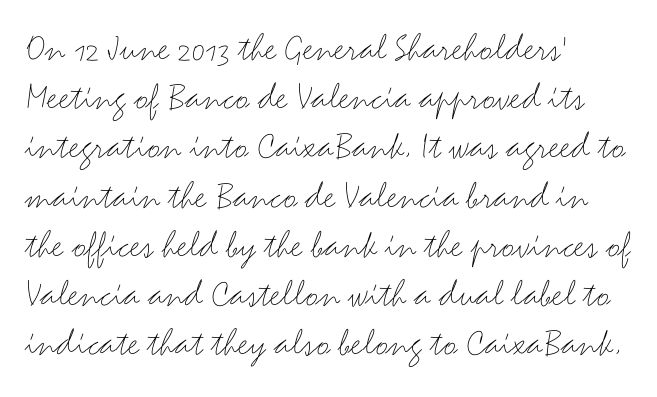
Inter-character spacing is left at the font's built-in metrics. The strip under each line holds only bare page. A light-to-regular cut is what we see here. A typesetter would call this proportional, since set widths differ per character. Observe the absence of serifs on each vertical stroke in this sample. Teacher's note: observe the even left margin — that is flush-left alignment.
